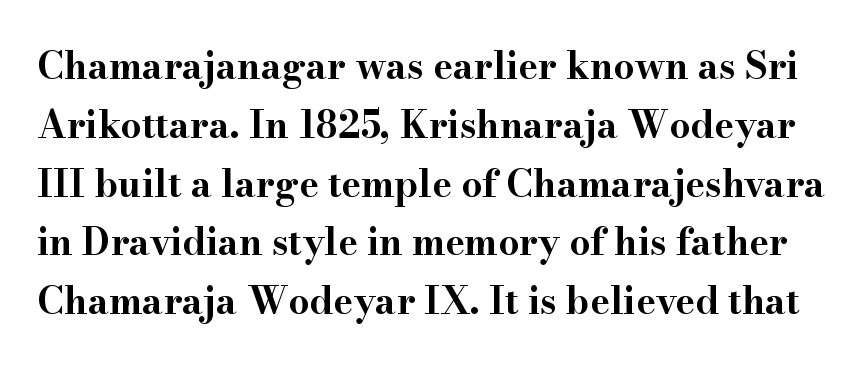
Q: Is the text bold? A: Yes.
Q: Is the text italic (slanted)? A: No, it is upright.
Q: Is the typeface a serif or a sans-serif typeface? A: Serif.
Q: Is the text underlined? A: No.
Q: Is the spacing between letters normal or unusually wide? A: Normal.
Q: Is the spacing between lines tight, normal or loose? A: Normal.
Q: Width (condensed, normal, or wide)? A: Wide.
Q: Stroke contrast? A: High.
Q: x-height? A: Small.
Q: Monospaced? A: No.
